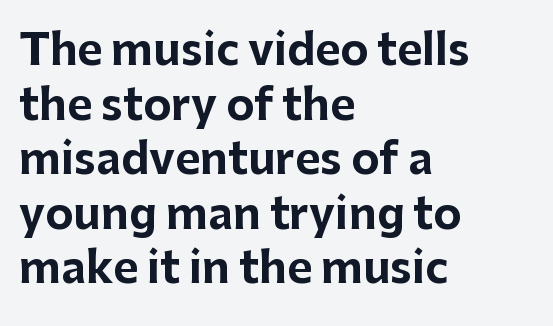
The image shows 43 px bold sans-serif type, upright; set left-aligned, normal line spacing (1.27x), normal letter spacing, not underlined; low stroke contrast and a medium x-height.
